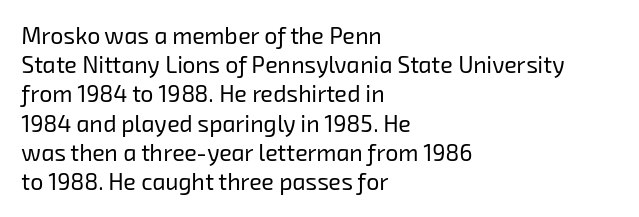
Q: Is the text bold? A: No.
Q: Is the text underlined? A: No.
Q: How is the paragraph aligned? A: Left-aligned.
Q: Is the spacing between letters normal or unusually wide? A: Normal.
Q: Is the spacing between lines tight, normal or loose? A: Normal.
